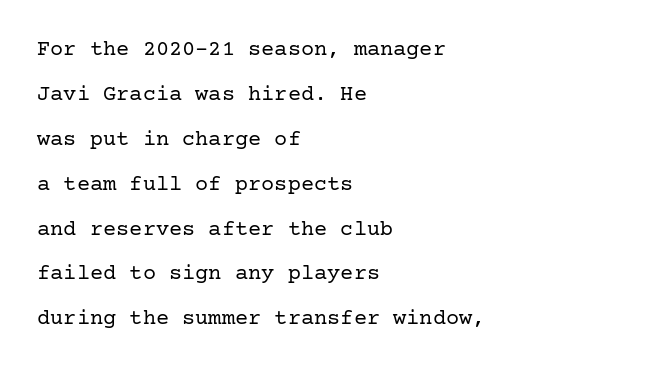
Q: Is the text bold? A: No.
Q: Is the text italic (slanted)? A: No, it is upright.
Q: Is the text underlined? A: No.
Q: How is the paragraph aligned? A: Left-aligned.
Q: Is the spacing between letters normal or unusually wide? A: Normal.
Q: Is the spacing between lines tight, normal or loose? A: Loose.
